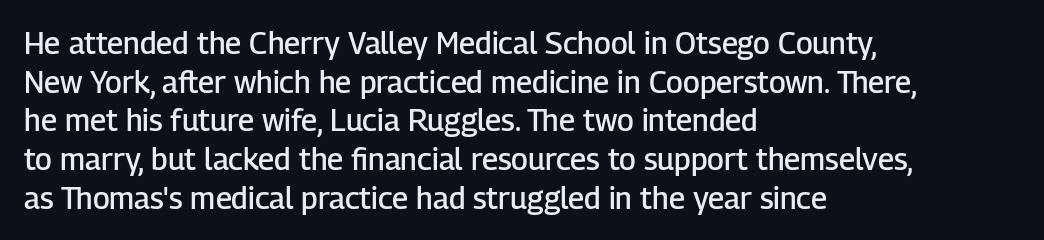
{"serif": "no", "italic": "no", "bold": "semi", "weight": "semibold", "width": "normal", "stroke_contrast": "low", "x_height": "medium", "monospaced": "no", "underline": "no", "align": "left", "line_spacing": "normal", "line_spacing_ratio": 1.29, "letter_spacing": "normal", "letter_spacing_em": 0.0, "glyph_px": 30}
